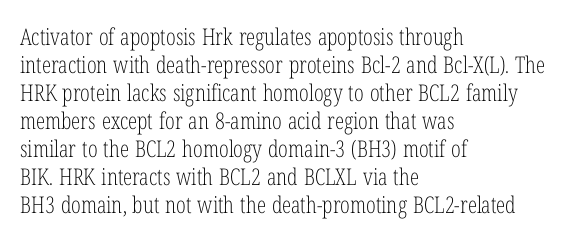
{"italic": "no", "bold": "no", "underline": "no", "align": "left", "line_spacing_ratio": 1.22, "letter_spacing": "normal", "letter_spacing_em": 0.0, "glyph_px": 23}
